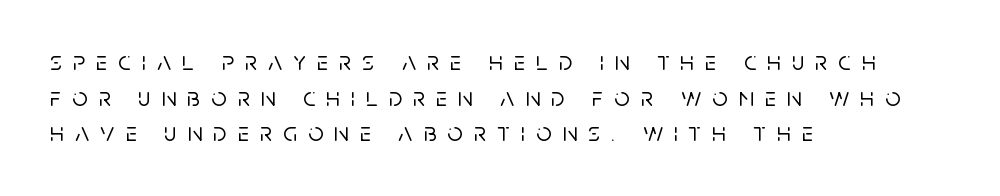
Q: Is the text italic (slanted)? A: No, it is upright.
Q: Is the text underlined? A: No.
Q: How is the paragraph aligned? A: Left-aligned.
Q: Is the spacing between letters normal or unusually wide? A: Unusually wide.
Q: Is the spacing between lines tight, normal or loose? A: Normal.
